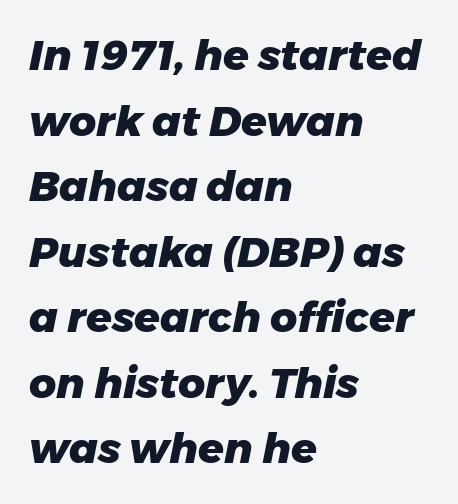
Q: Is the text bold? A: Yes.
Q: Is the text italic (slanted)? A: Yes, it leans right by about 11 degrees.
Q: Is the text underlined? A: No.
Q: How is the paragraph aligned? A: Left-aligned.
Q: Is the spacing between letters normal or unusually wide? A: Normal.
Q: Is the spacing between lines tight, normal or loose? A: Normal.
Q: Width (condensed, normal, or wide)? A: Normal.
Q: Stroke contrast? A: Low.
Q: x-height? A: Medium.
Q: Monospaced? A: No.
